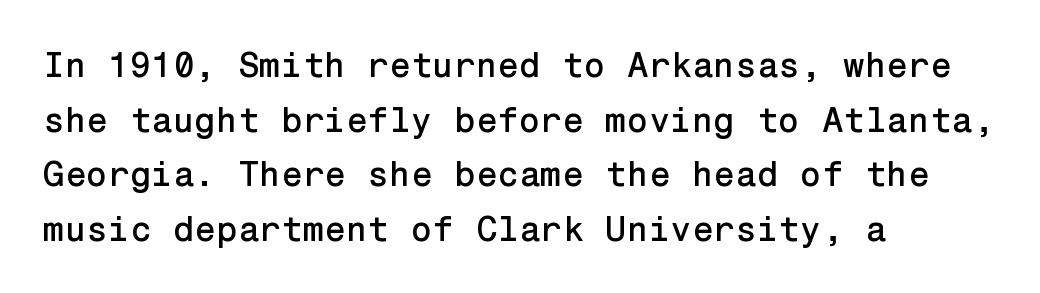
{"serif": "no", "italic": "no", "width": "normal", "stroke_contrast": "low", "x_height": "medium", "underline": "no", "align": "left", "line_spacing": "normal", "line_spacing_ratio": 1.56, "letter_spacing": "normal", "letter_spacing_em": 0.0, "glyph_px": 35}
